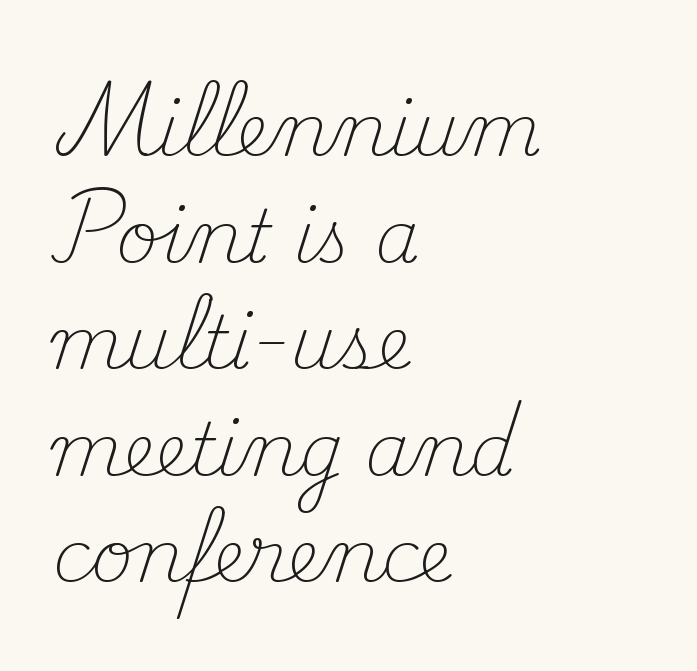
The image shows 72 px light serif type; set left-aligned, normal line spacing (1.48x), normal letter spacing, not underlined; medium stroke contrast and a small x-height.
